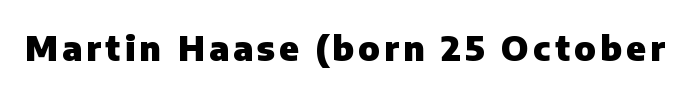
{"serif": "no", "italic": "no", "bold": "yes", "weight": "heavy", "width": "normal", "stroke_contrast": "low", "x_height": "medium", "monospaced": "no", "underline": "no", "glyph_px": 34}
